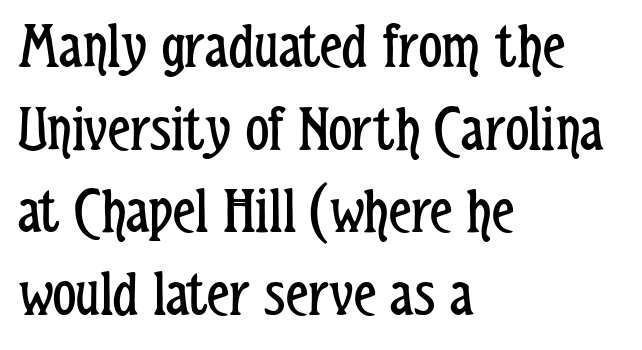
In terms of posture, this sample is upright. Do the characters align in a grid? No, the font is proportional. Rule under the text: the space is simply empty. Unbolded letterforms with no extra heft. This rendering employs a face without finishing strokes, i.e., a sans-serif.
